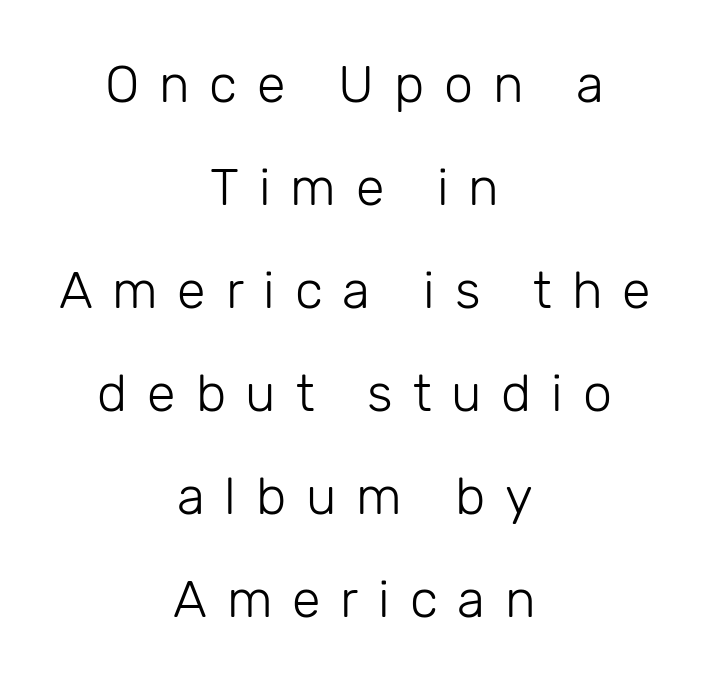
Q: Is the text bold? A: No.
Q: Is the text italic (slanted)? A: No, it is upright.
Q: Is the typeface a serif or a sans-serif typeface? A: Sans-serif.
Q: Is the text underlined? A: No.
Q: How is the paragraph aligned? A: Centered.
Q: Is the spacing between letters normal or unusually wide? A: Unusually wide.
Q: Is the spacing between lines tight, normal or loose? A: Loose.
Q: Width (condensed, normal, or wide)? A: Normal.
Q: Stroke contrast? A: Low.
Q: x-height? A: Medium.
Q: Monospaced? A: No.
